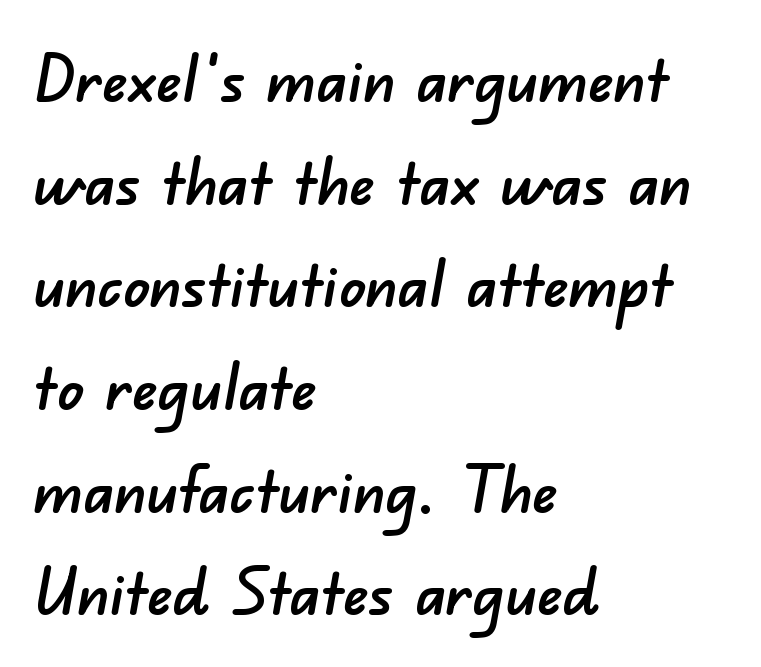
{"serif": "no", "width": "normal", "stroke_contrast": "low", "x_height": "small", "monospaced": "no", "underline": "no", "align": "left", "line_spacing": "normal", "line_spacing_ratio": 1.58, "letter_spacing": "normal", "letter_spacing_em": 0.0, "glyph_px": 65}
